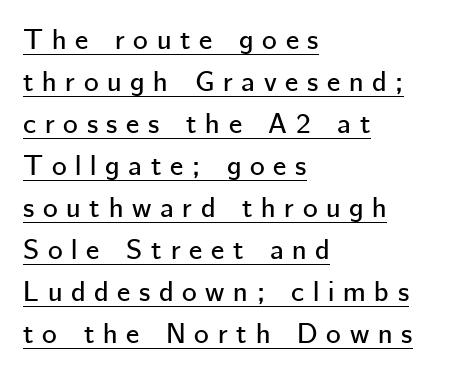
The passage shown stacks its lines at a standard gap. Somebody hit Ctrl+U on this one — the words are underlined. You can tell it's not italic because the verticals are truly vertical. Looks like regular typesetting: each glyph gets only the width it needs.
